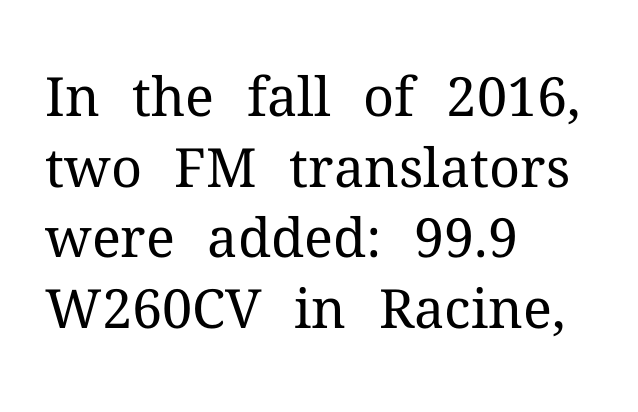
Alignment: flush left. Italic? Not at all — the glyphs are vertical. The rendering keeps characters at their native spacing. Do the characters align in a grid? No, the font is proportional. I'd call this a serif setting — the letters wear small feet. Honestly, there is no underline to notice here at all.
